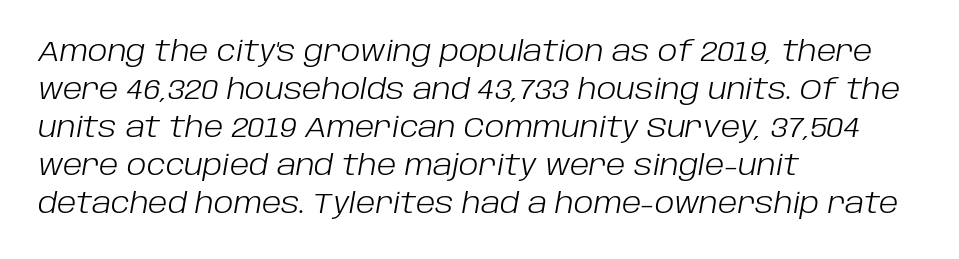
Q: Is the text bold? A: No.
Q: Is the text italic (slanted)? A: Yes, it leans right by about 10 degrees.
Q: Is the text underlined? A: No.
Q: How is the paragraph aligned? A: Left-aligned.
Q: Is the spacing between letters normal or unusually wide? A: Normal.
Q: Is the spacing between lines tight, normal or loose? A: Normal.
Q: Width (condensed, normal, or wide)? A: Normal.
Q: Stroke contrast? A: Low.
Q: x-height? A: Large.
Q: Monospaced? A: No.
